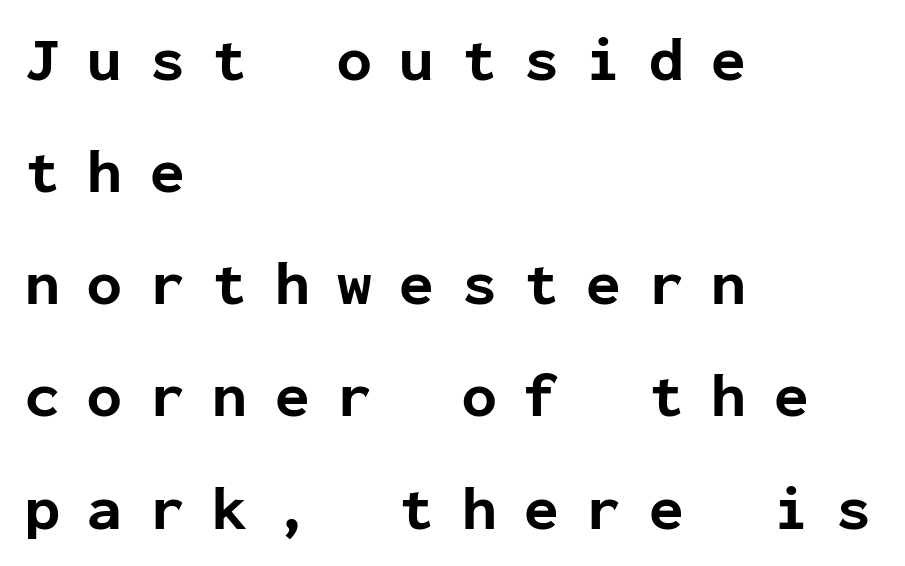
Layout note: lines flush left. Every stem runs plumb, perpendicular to the baseline. Spacing verdict: monospaced, one width for all characters. The typeface chosen for these lines omits serifs.
